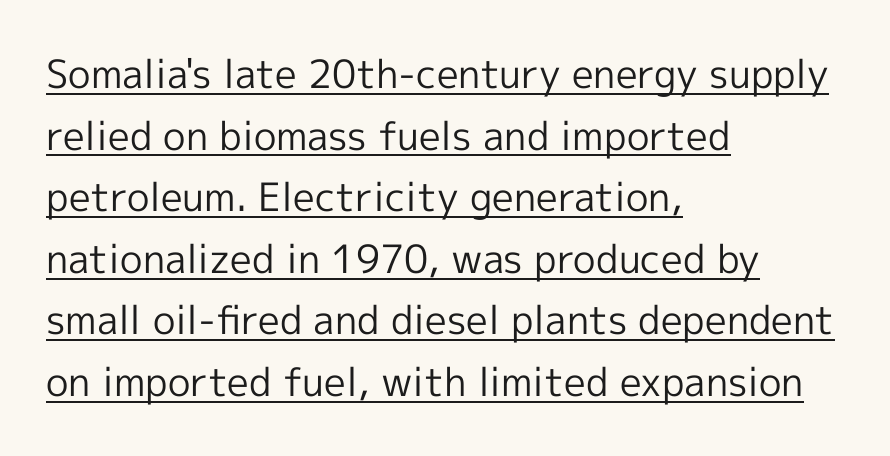
{"serif": "no", "italic": "no", "bold": "no", "weight": "regular", "width": "normal", "x_height": "medium", "monospaced": "no", "underline": "yes", "align": "left", "line_spacing": "normal", "line_spacing_ratio": 1.58, "letter_spacing": "normal", "letter_spacing_em": 0.0, "glyph_px": 39}
